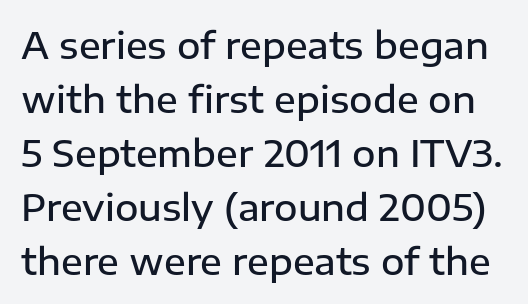
The image shows 36 px semibold sans-serif type, upright; set normal line spacing (1.5x), normal letter spacing, not underlined; low stroke contrast and a medium x-height.
